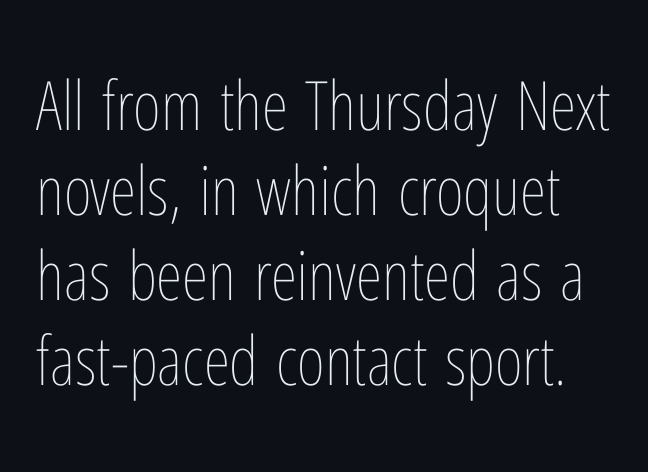
{"italic": "no", "bold": "no", "weight": "thin", "width": "condensed", "stroke_contrast": "low", "x_height": "medium", "monospaced": "no", "underline": "no", "line_spacing": "normal", "line_spacing_ratio": 1.25, "letter_spacing": "normal", "letter_spacing_em": 0.0, "glyph_px": 68}
